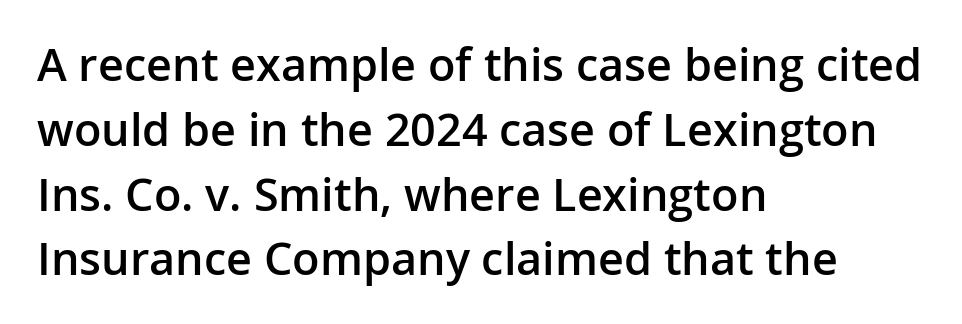
Q: Is the text bold? A: Semi-bold.
Q: Is the text italic (slanted)? A: No, it is upright.
Q: Is the typeface a serif or a sans-serif typeface? A: Sans-serif.
Q: Is the text underlined? A: No.
Q: How is the paragraph aligned? A: Left-aligned.
Q: Is the spacing between letters normal or unusually wide? A: Normal.
Q: Is the spacing between lines tight, normal or loose? A: Normal.
Q: Width (condensed, normal, or wide)? A: Normal.
Q: Stroke contrast? A: Low.
Q: x-height? A: Medium.
Q: Monospaced? A: No.
